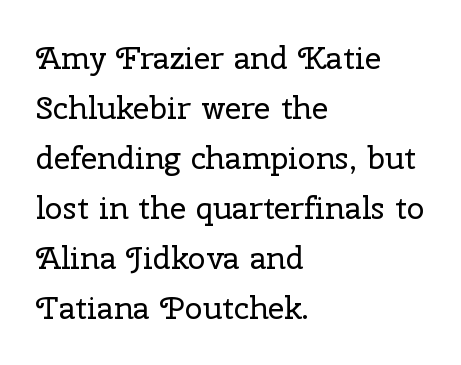
{"serif": "yes", "italic": "no", "bold": "no", "weight": "regular", "width": "normal", "stroke_contrast": "low", "x_height": "medium", "monospaced": "no", "underline": "no", "align": "left", "line_spacing": "normal", "line_spacing_ratio": 1.56, "letter_spacing": "normal", "letter_spacing_em": 0.0, "glyph_px": 32}
